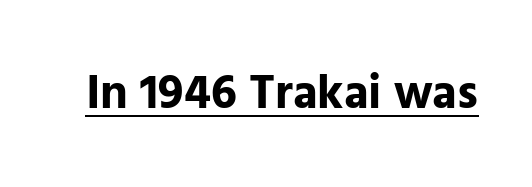
{"serif": "no", "italic": "no", "bold": "yes", "weight": "bold", "width": "normal", "stroke_contrast": "low", "x_height": "medium", "monospaced": "no", "underline": "yes", "letter_spacing": "normal", "letter_spacing_em": 0.0, "glyph_px": 48}
